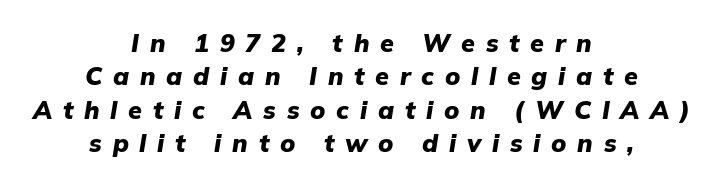
Q: Is the text bold? A: Yes.
Q: Is the text italic (slanted)? A: Yes, it leans right by about 9 degrees.
Q: Is the text underlined? A: No.
Q: How is the paragraph aligned? A: Centered.
Q: Is the spacing between letters normal or unusually wide? A: Unusually wide.
Q: Is the spacing between lines tight, normal or loose? A: Normal.
